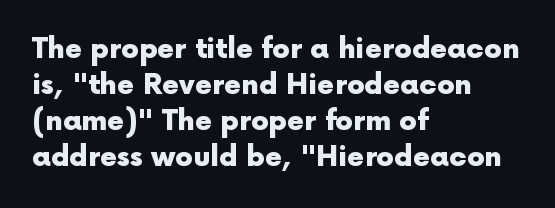
{"serif": "no", "italic": "no", "bold": "yes", "weight": "heavy", "width": "normal", "x_height": "medium", "monospaced": "no", "underline": "no", "align": "left", "line_spacing": "normal", "line_spacing_ratio": 1.29, "letter_spacing": "normal", "letter_spacing_em": 0.0, "glyph_px": 28}
